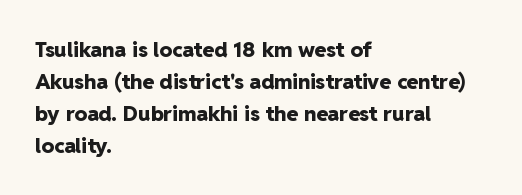
The image shows 21 px bold type, upright; set left-aligned, normal line spacing (1.52x), normal letter spacing, not underlined.
